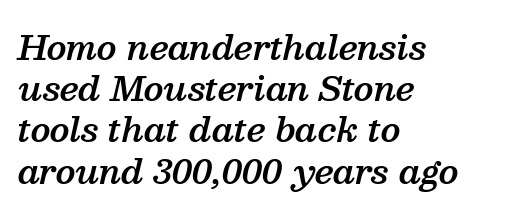
Q: Is the text bold? A: Semi-bold.
Q: Is the text italic (slanted)? A: Yes, it leans right by about 13 degrees.
Q: Is the typeface a serif or a sans-serif typeface? A: Serif.
Q: Is the text underlined? A: No.
Q: How is the paragraph aligned? A: Left-aligned.
Q: Is the spacing between letters normal or unusually wide? A: Normal.
Q: Is the spacing between lines tight, normal or loose? A: Normal.
Q: Width (condensed, normal, or wide)? A: Normal.
Q: Stroke contrast? A: Medium.
Q: x-height? A: Medium.
Q: Monospaced? A: No.
